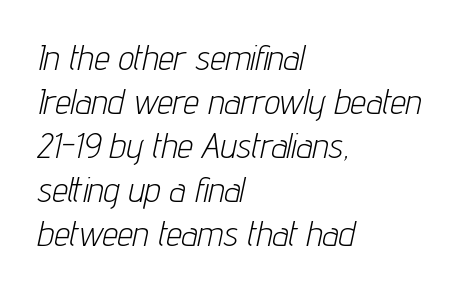
Spacing verdict: proportional, widths tailored to each character. The rendering applies a slant to the glyphs. The face looks like a standard text weight, possibly lighter. No word sits above an underline.
